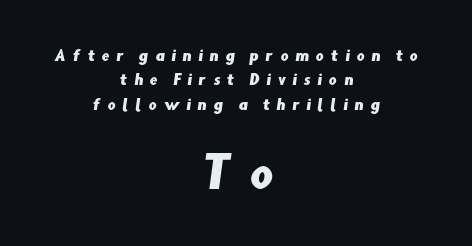
Q: Is the typeface a serif or a sans-serif typeface? A: Sans-serif.
Q: Is the text underlined? A: No.
Q: How is the paragraph aligned? A: Centered.
Q: Is the spacing between letters normal or unusually wide? A: Unusually wide.
Q: Which block of text is set in a larger size, the first (top) or the second (bottom)? A: The second (bottom) one.
Q: Width (condensed, normal, or wide)? A: Normal.
Q: Stroke contrast? A: Low.
Q: x-height? A: Small.
Q: Monospaced? A: No.
